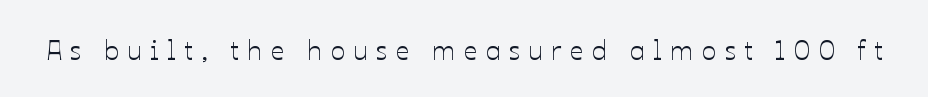
Q: Is the text italic (slanted)? A: No, it is upright.
Q: Is the text underlined? A: No.
Q: Is the spacing between letters normal or unusually wide? A: Unusually wide.
